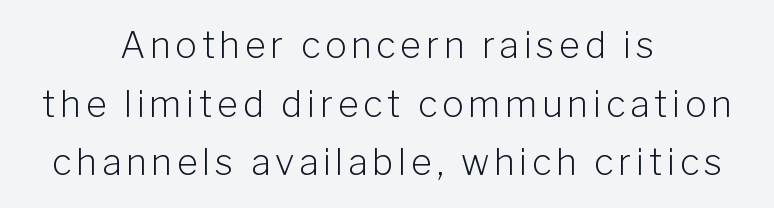
The image shows 36 px light sans-serif type, upright; set centered, normal line spacing (1.63x), not underlined; low stroke contrast and a medium x-height.
